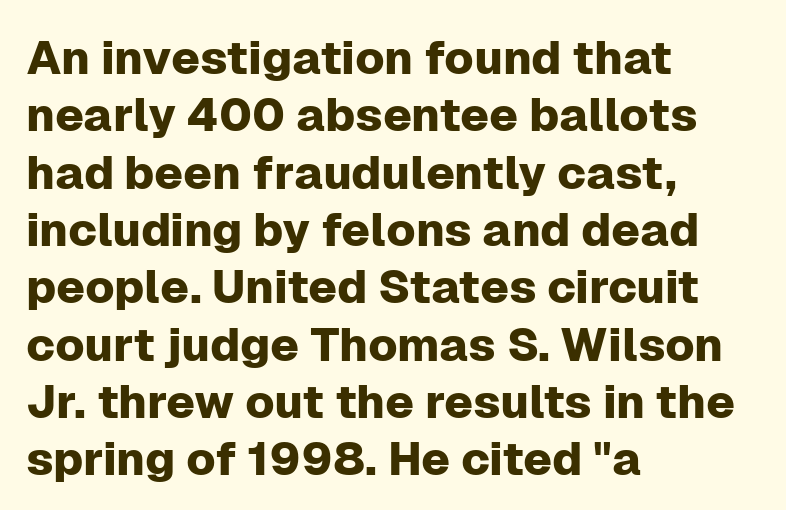
The image shows 47 px sans-serif type, upright; set left-aligned, line spacing 1.22x, normal letter spacing, not underlined; low stroke contrast and a medium x-height.
